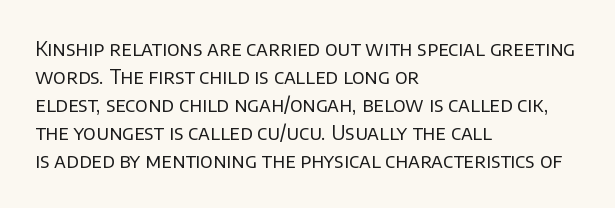
A roman cut, with each character standing at attention. Compared with a centered layout, this one pins lines to the left instead. Evenly set lines give the paragraph a standard silhouette. Heft: none added — not bold. The baseline area is clear.
